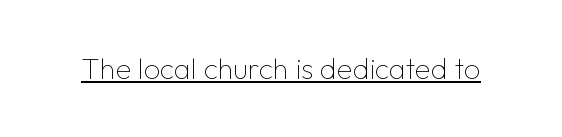
Q: Is the text bold? A: No.
Q: Is the text italic (slanted)? A: No, it is upright.
Q: Is the typeface a serif or a sans-serif typeface? A: Sans-serif.
Q: Is the text underlined? A: Yes.
Q: Is the spacing between letters normal or unusually wide? A: Normal.
Q: Width (condensed, normal, or wide)? A: Normal.
Q: Stroke contrast? A: Low.
Q: x-height? A: Medium.
Q: Monospaced? A: No.
